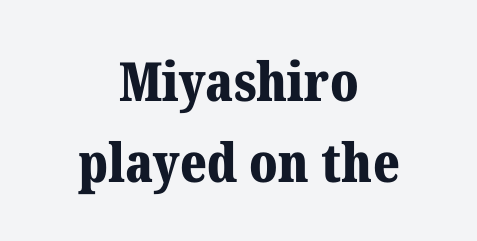
Q: Is the text bold? A: Yes.
Q: Is the text italic (slanted)? A: No, it is upright.
Q: Is the typeface a serif or a sans-serif typeface? A: Serif.
Q: Is the text underlined? A: No.
Q: How is the paragraph aligned? A: Centered.
Q: Is the spacing between letters normal or unusually wide? A: Normal.
Q: Is the spacing between lines tight, normal or loose? A: Normal.
Q: Width (condensed, normal, or wide)? A: Normal.
Q: Stroke contrast? A: Medium.
Q: x-height? A: Medium.
Q: Monospaced? A: No.
